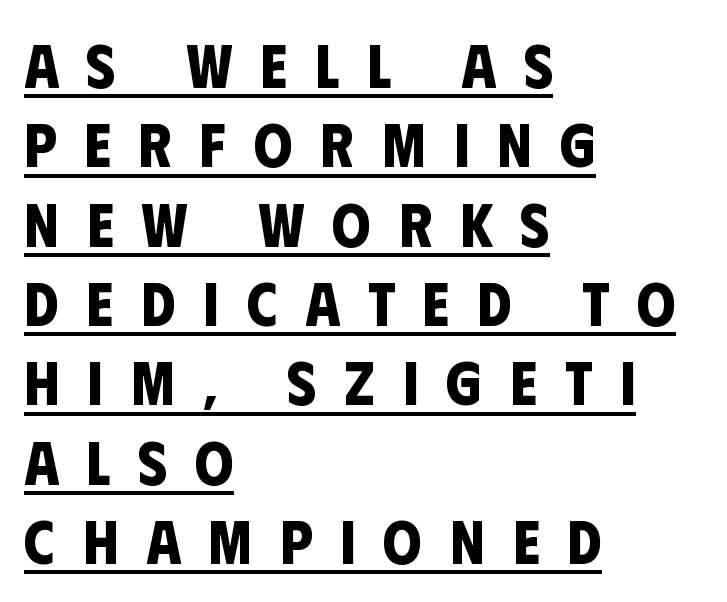
{"serif": "no", "bold": "yes", "weight": "bold", "width": "condensed", "stroke_contrast": "low", "x_height": "large", "monospaced": "no", "underline": "yes", "align": "left", "line_spacing": "normal", "line_spacing_ratio": 1.28, "letter_spacing": "wide", "letter_spacing_em": 0.45, "glyph_px": 62}
